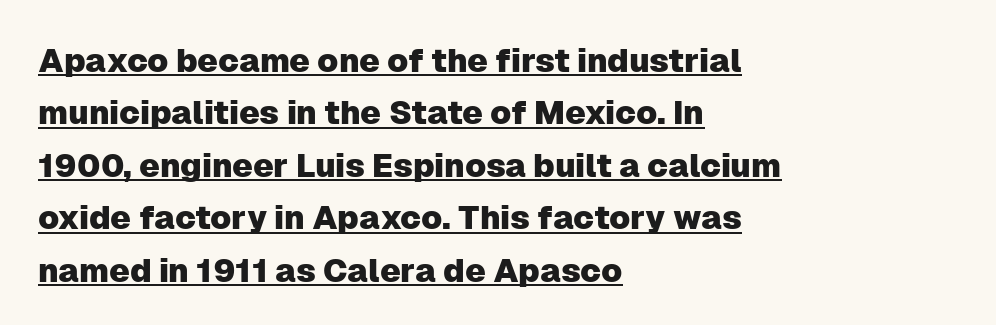
The image shows 33 px sans-serif type, upright; set left-aligned, normal line spacing (1.59x), normal letter spacing, underlined; low stroke contrast and a medium x-height.
